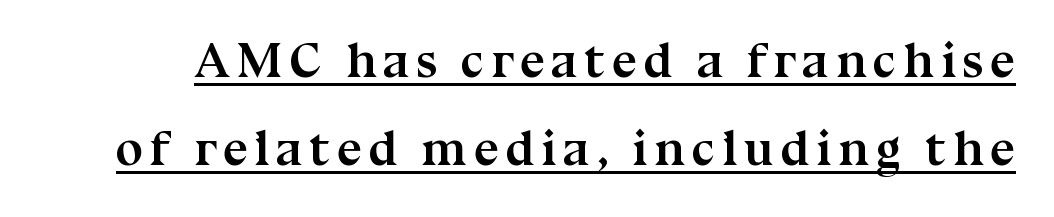
In terms of posture, this sample is upright. Typographically, this falls in the serif category. This is underlined copy, the kind a proofreader might mark for attention. Weight check: bold — yes, fully. Character widths vary here, with narrow letters taking less room than wide ones.
